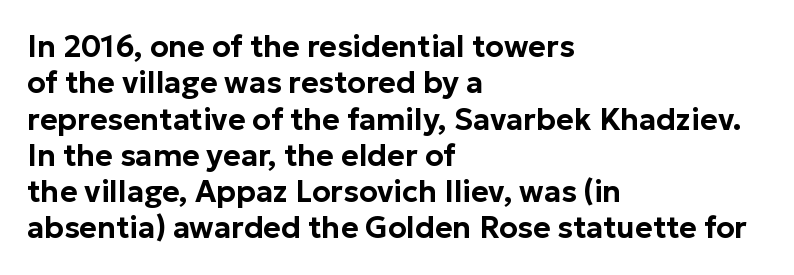
Q: Is the text italic (slanted)? A: No, it is upright.
Q: Is the typeface a serif or a sans-serif typeface? A: Sans-serif.
Q: Is the text underlined? A: No.
Q: How is the paragraph aligned? A: Left-aligned.
Q: Is the spacing between letters normal or unusually wide? A: Normal.
Q: Width (condensed, normal, or wide)? A: Normal.
Q: Stroke contrast? A: Low.
Q: x-height? A: Medium.
Q: Monospaced? A: No.
